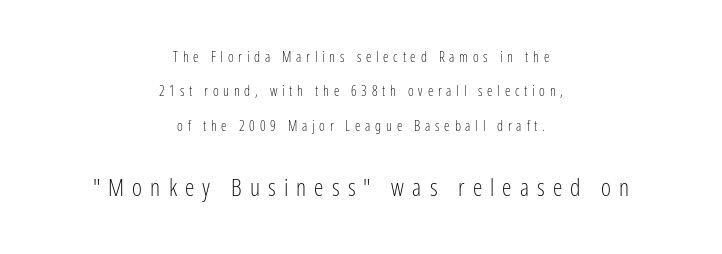
The image shows 24 px text type, upright; set centered, loose line spacing (2.45x), unusually wide letter spacing (+0.34 em), not underlined; the second (bottom) block is 1.71x larger.
